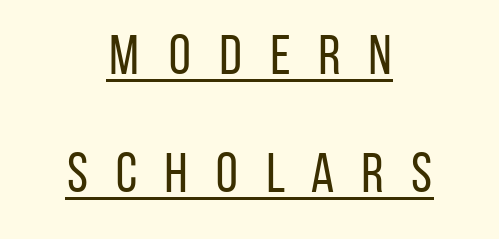
The image shows 56 px regular-weight, condensed sans-serif type, upright; set centered, loose line spacing (2.11x), unusually wide letter spacing (+0.43 em), underlined; low stroke contrast and a large x-height.
